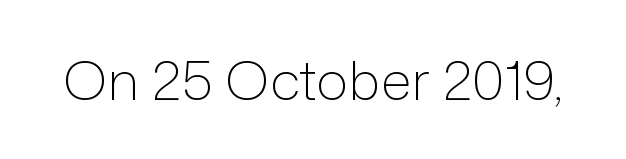
The image shows 54 px light sans-serif type, upright; set normal letter spacing, not underlined; low stroke contrast and a medium x-height.
